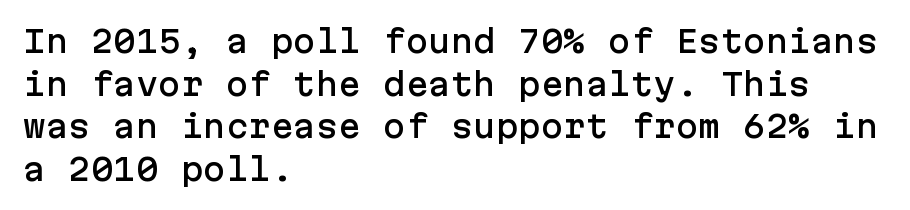
{"serif": "no", "italic": "no", "width": "normal", "stroke_contrast": "low", "x_height": "medium", "underline": "no", "align": "left", "line_spacing": "normal", "line_spacing_ratio": 1.42, "letter_spacing": "normal", "letter_spacing_em": 0.0, "glyph_px": 30}
